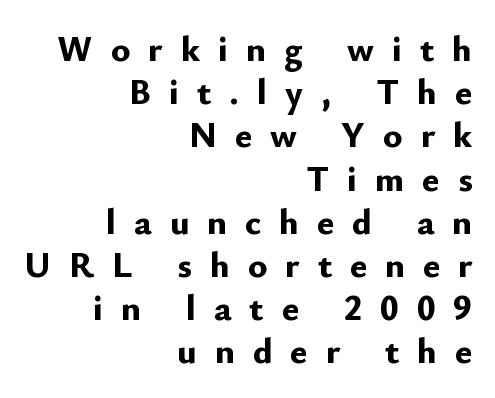
The image shows 36 px bold sans-serif type, upright; set right-aligned, line spacing 1.2x, unusually wide letter spacing (+0.5 em), not underlined; low stroke contrast and a small x-height.
